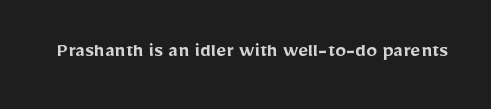
There is no visible air inserted between adjacent glyphs. The characters look somewhat weighty, a semibold short of true bold. Check the space under the baseline: it is left empty. Ascenders rise straight up at ninety degrees.
